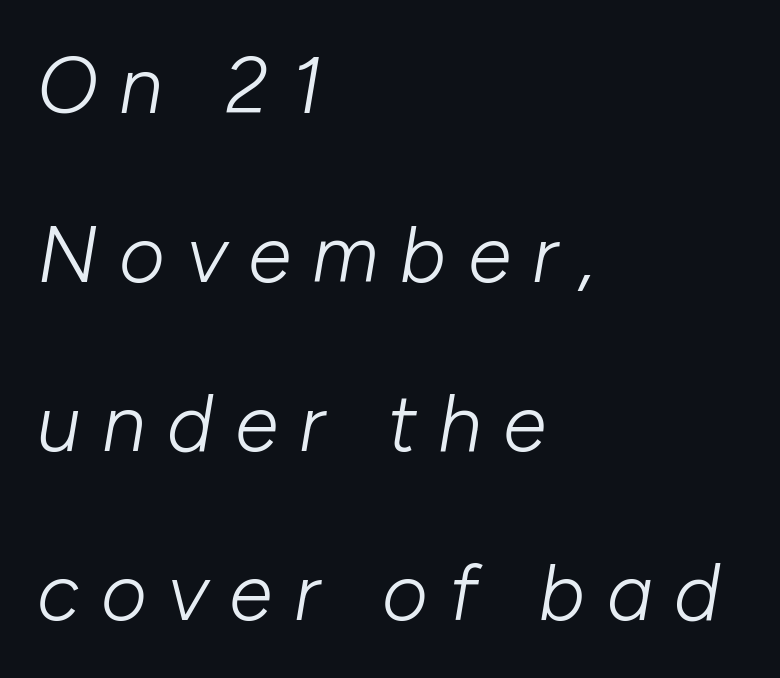
The image shows 79 px light type, italic (leaning right); set left-aligned, loose line spacing (2.14x), unusually wide letter spacing (+0.27 em), not underlined; low stroke contrast and a medium x-height.
